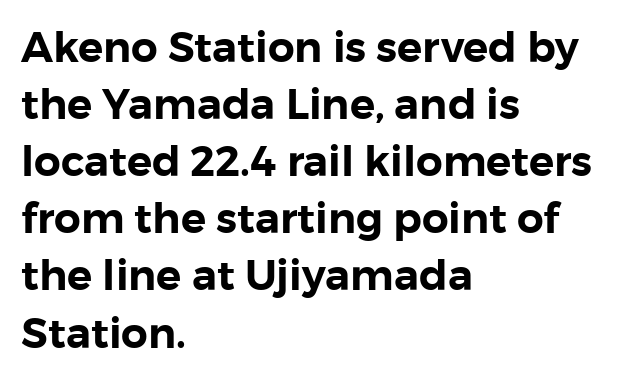
Q: Is the text italic (slanted)? A: No, it is upright.
Q: Is the typeface a serif or a sans-serif typeface? A: Sans-serif.
Q: Is the text underlined? A: No.
Q: How is the paragraph aligned? A: Left-aligned.
Q: Is the spacing between letters normal or unusually wide? A: Normal.
Q: Is the spacing between lines tight, normal or loose? A: Normal.
Q: Width (condensed, normal, or wide)? A: Normal.
Q: Stroke contrast? A: Low.
Q: x-height? A: Medium.
Q: Monospaced? A: No.
